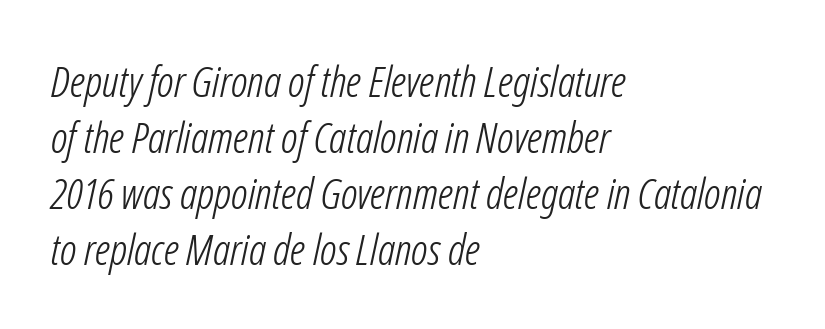
{"italic": "yes", "lean": "right", "slant_degrees": 12, "bold": "no", "weight": "light", "width": "condensed", "stroke_contrast": "low", "x_height": "medium", "monospaced": "no", "underline": "no", "align": "left", "line_spacing": "normal", "line_spacing_ratio": 1.3, "letter_spacing": "normal", "letter_spacing_em": 0.0, "glyph_px": 43}
